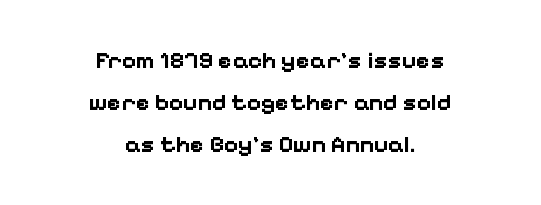
Q: Is the text bold? A: Yes.
Q: Is the text italic (slanted)? A: No, it is upright.
Q: Is the text underlined? A: No.
Q: How is the paragraph aligned? A: Centered.
Q: Is the spacing between letters normal or unusually wide? A: Normal.
